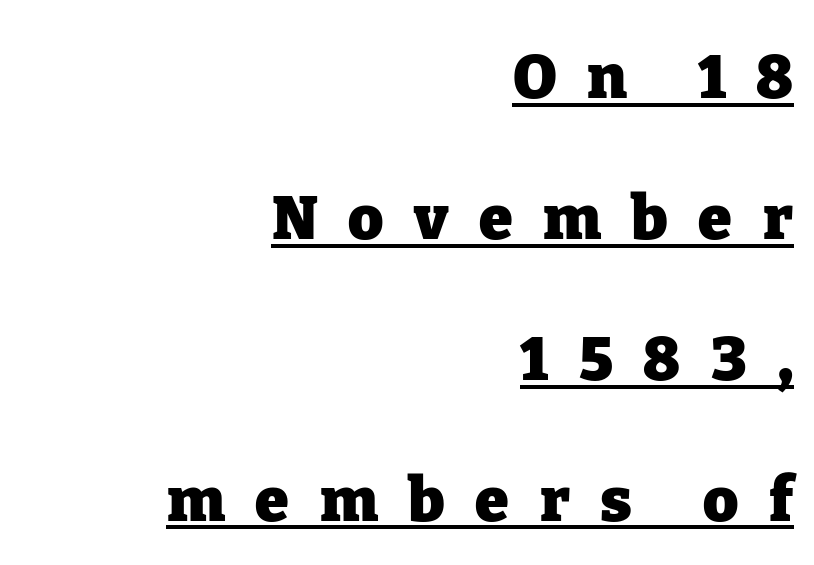
Honestly, the letter spacing is so wide it's the main thing you notice. Like a heading marked for emphasis, these lines bear an underscore. Notice the wide empty band between every row — that's loose leading. The glyphs in this specimen are seriffed. Visually the block forms a straight wall on the right and a jagged coastline on the left.
